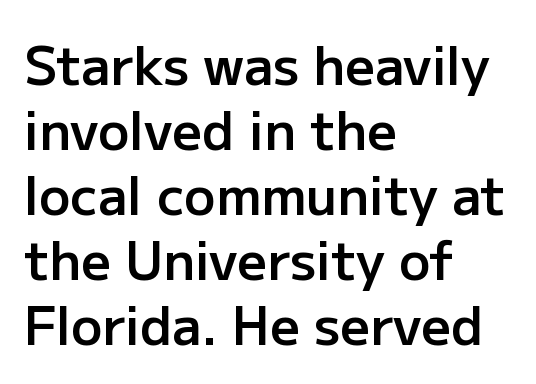
Visually the block forms a straight wall on the left and a jagged coastline on the right. Honestly, there is no underline to notice here at all. Unlike italic type, these characters show no tilt at all. Vertically, the passage feels balanced, rows spaced as you'd expect.
